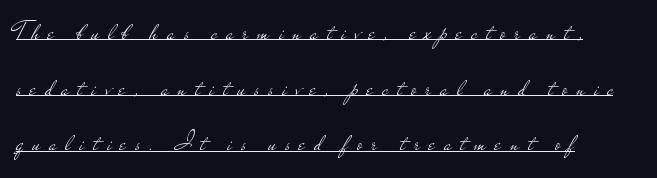
Honestly, the underline is the first thing you notice here. Someone cranked the tracking dial way up on this one. If you drew a ruler down the left edge, every line would touch it. Students, observe: this is what heavily led, spacious text looks like. No chunkiness to these letters — they're not bold.
